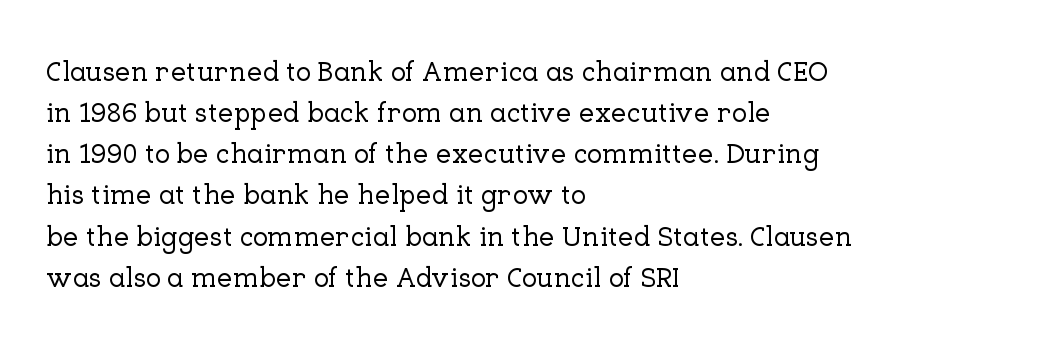
Q: Is the text italic (slanted)? A: No, it is upright.
Q: Is the typeface a serif or a sans-serif typeface? A: Serif.
Q: Is the text underlined? A: No.
Q: How is the paragraph aligned? A: Left-aligned.
Q: Is the spacing between letters normal or unusually wide? A: Normal.
Q: Is the spacing between lines tight, normal or loose? A: Normal.
Q: Width (condensed, normal, or wide)? A: Normal.
Q: Stroke contrast? A: Low.
Q: x-height? A: Medium.
Q: Monospaced? A: No.
